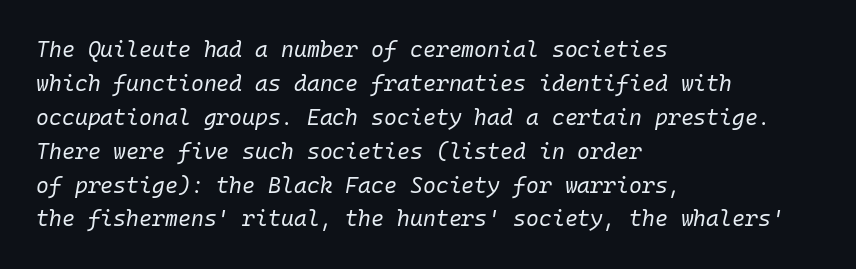
Q: Is the text bold? A: No.
Q: Is the text italic (slanted)? A: Yes, it leans right by about 10 degrees.
Q: Is the text underlined? A: No.
Q: How is the paragraph aligned? A: Left-aligned.
Q: Is the spacing between letters normal or unusually wide? A: Normal.
Q: Is the spacing between lines tight, normal or loose? A: Normal.
